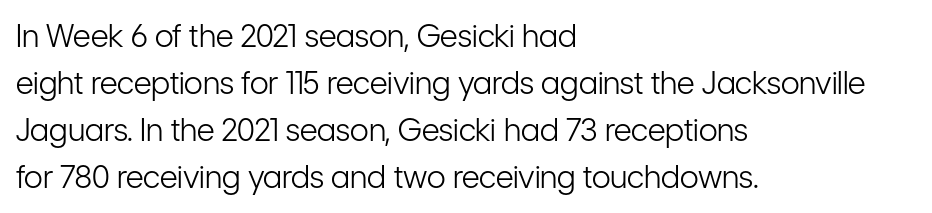
The passage shown is not bold in any degree. These lines keep a tight, regular rhythm from letter to letter. The line-height multiplier appears to be the usual default. Where is the straight margin? On the left. The passage shown is typed in a proportional face where columns would drift.
